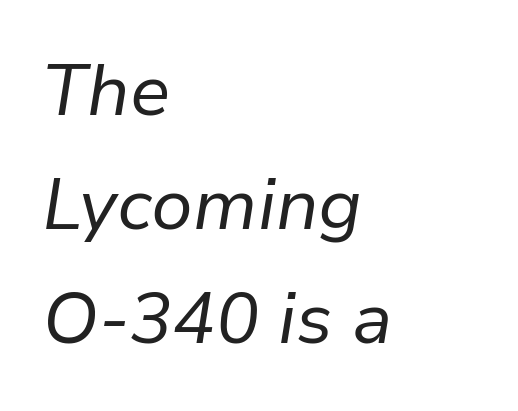
{"italic": "yes", "lean": "right", "slant_degrees": 9, "bold": "no", "weight": "regular", "width": "normal", "stroke_contrast": "low", "x_height": "medium", "monospaced": "no", "underline": "no", "align": "left", "line_spacing": "normal", "line_spacing_ratio": 1.58, "letter_spacing": "normal", "letter_spacing_em": 0.0, "glyph_px": 72}
